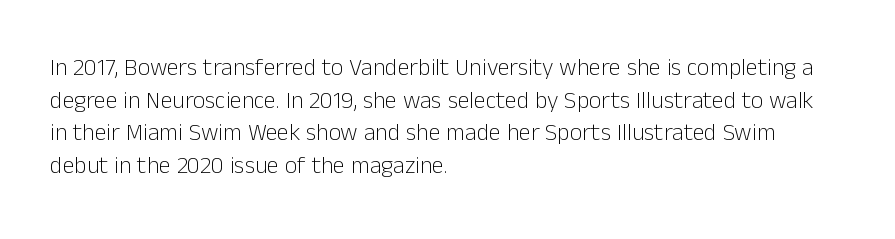
Q: Is the text bold? A: No.
Q: Is the text italic (slanted)? A: No, it is upright.
Q: Is the text underlined? A: No.
Q: How is the paragraph aligned? A: Left-aligned.
Q: Is the spacing between letters normal or unusually wide? A: Normal.
Q: Is the spacing between lines tight, normal or loose? A: Normal.
